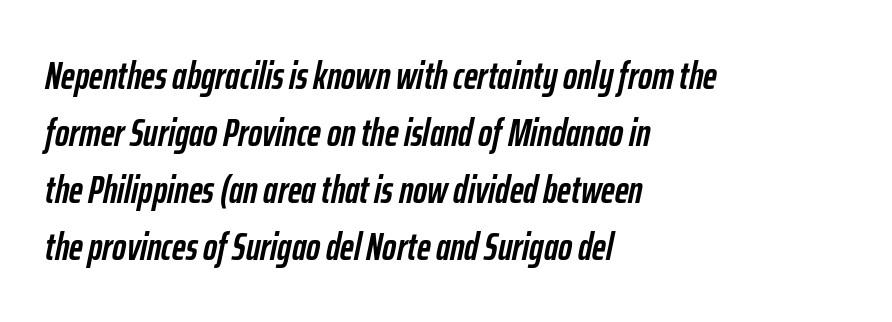
{"italic": "yes", "lean": "right", "slant_degrees": 12, "bold": "yes", "weight": "semibold", "width": "condensed", "stroke_contrast": "low", "x_height": "medium", "monospaced": "no", "underline": "no", "align": "left", "line_spacing": "normal", "line_spacing_ratio": 1.5, "letter_spacing": "normal", "letter_spacing_em": 0.0, "glyph_px": 38}
